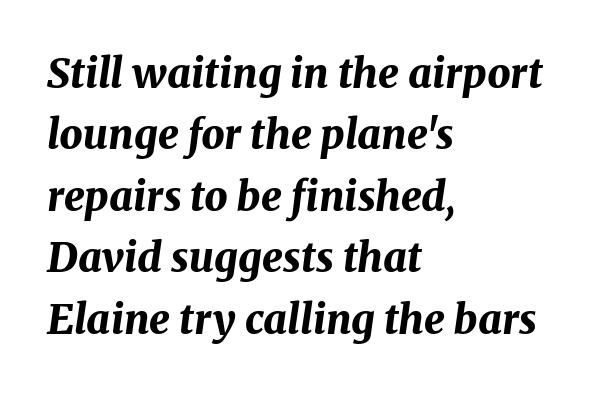
{"italic": "yes", "lean": "right", "slant_degrees": 8, "bold": "yes", "weight": "bold", "width": "normal", "stroke_contrast": "medium", "x_height": "medium", "monospaced": "no", "underline": "no", "align": "left", "line_spacing": "normal", "line_spacing_ratio": 1.5, "letter_spacing": "normal", "letter_spacing_em": 0.0, "glyph_px": 41}
